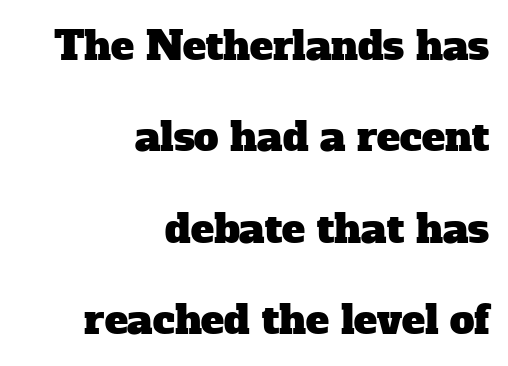
Q: Is the typeface a serif or a sans-serif typeface? A: Serif.
Q: Is the text underlined? A: No.
Q: How is the paragraph aligned? A: Right-aligned.
Q: Is the spacing between letters normal or unusually wide? A: Normal.
Q: Is the spacing between lines tight, normal or loose? A: Loose.
Q: Width (condensed, normal, or wide)? A: Normal.
Q: Stroke contrast? A: Low.
Q: x-height? A: Medium.
Q: Monospaced? A: No.
